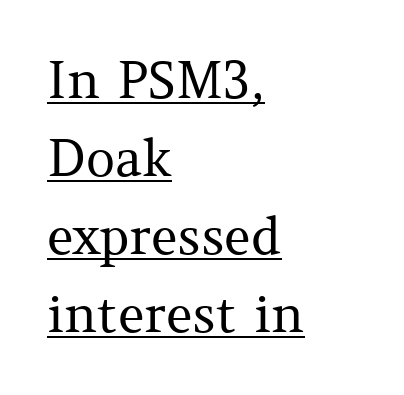
The image shows 51 px regular-weight serif type, upright; set left-aligned, normal line spacing (1.53x), normal letter spacing, underlined; medium stroke contrast and a medium x-height.
